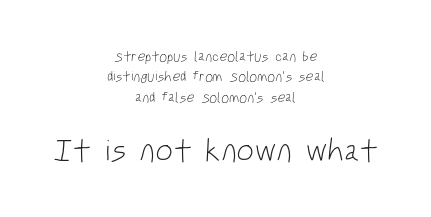
{"serif": "no", "bold": "no", "weight": "light", "width": "condensed", "stroke_contrast": "low", "x_height": "large", "monospaced": "no", "underline": "no", "align": "center", "line_spacing": "normal", "line_spacing_ratio": 1.46, "letter_spacing": "normal", "letter_spacing_em": 0.0, "larger_block": "second", "size_ratio": 2.21, "glyph_px": 31}
